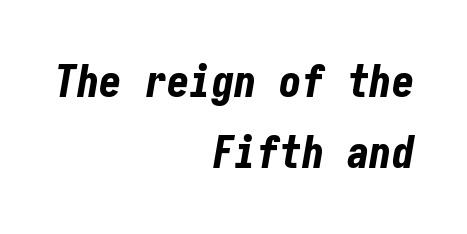
A student would call this right alignment; a typographer would say flush right, rag left. Horizontal bands of white between lines are of average thickness. The axis of the letterforms is tilted away from vertical. Its strokes are broad and dark, the hallmark of bold type. Nothing unusual about the tracking: characters are spaced as the font intends.
